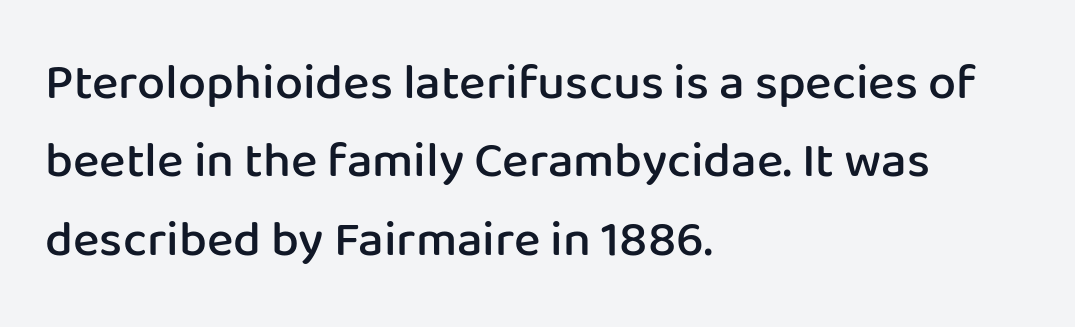
{"serif": "no", "italic": "no", "bold": "semi", "weight": "semibold", "width": "normal", "stroke_contrast": "low", "x_height": "medium", "monospaced": "no", "underline": "no", "align": "left", "line_spacing": "normal", "line_spacing_ratio": 1.57, "letter_spacing": "normal", "letter_spacing_em": 0.0, "glyph_px": 50}
